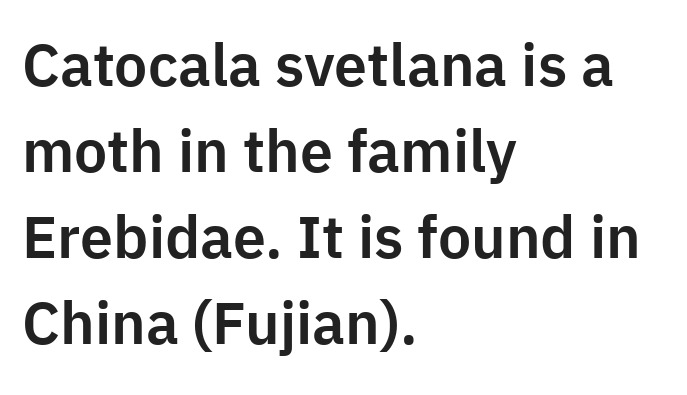
{"serif": "no", "italic": "no", "width": "normal", "stroke_contrast": "low", "x_height": "medium", "monospaced": "no", "underline": "no", "align": "left", "line_spacing": "normal", "line_spacing_ratio": 1.46, "letter_spacing": "normal", "letter_spacing_em": 0.0, "glyph_px": 59}
